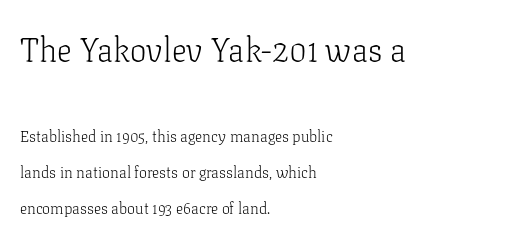
The image shows 33 px light serif type, upright; set left-aligned, loose line spacing (2.26x), normal letter spacing, not underlined; the first (top) block is 2.06x larger; low stroke contrast and a medium x-height.
